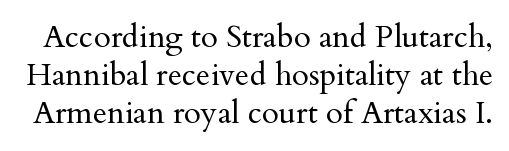
Q: Is the text bold? A: No.
Q: Is the text italic (slanted)? A: No, it is upright.
Q: Is the typeface a serif or a sans-serif typeface? A: Serif.
Q: Is the text underlined? A: No.
Q: Is the spacing between letters normal or unusually wide? A: Normal.
Q: Width (condensed, normal, or wide)? A: Normal.
Q: Stroke contrast? A: Medium.
Q: x-height? A: Small.
Q: Monospaced? A: No.
